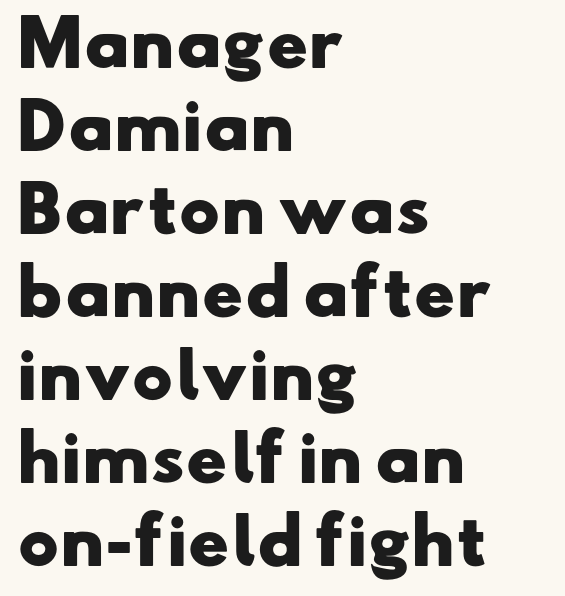
Q: Is the text bold? A: Yes.
Q: Is the typeface a serif or a sans-serif typeface? A: Sans-serif.
Q: Is the text underlined? A: No.
Q: How is the paragraph aligned? A: Left-aligned.
Q: Is the spacing between letters normal or unusually wide? A: Normal.
Q: Is the spacing between lines tight, normal or loose? A: Normal.
Q: Width (condensed, normal, or wide)? A: Wide.
Q: Stroke contrast? A: Low.
Q: x-height? A: Small.
Q: Monospaced? A: No.
